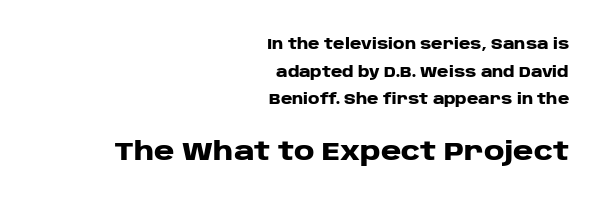
{"italic": "no", "bold": "yes", "underline": "no", "align": "right", "line_spacing": "loose", "line_spacing_ratio": 1.97, "letter_spacing": "normal", "letter_spacing_em": 0.0, "larger_block": "second", "size_ratio": 1.79, "glyph_px": 25}
